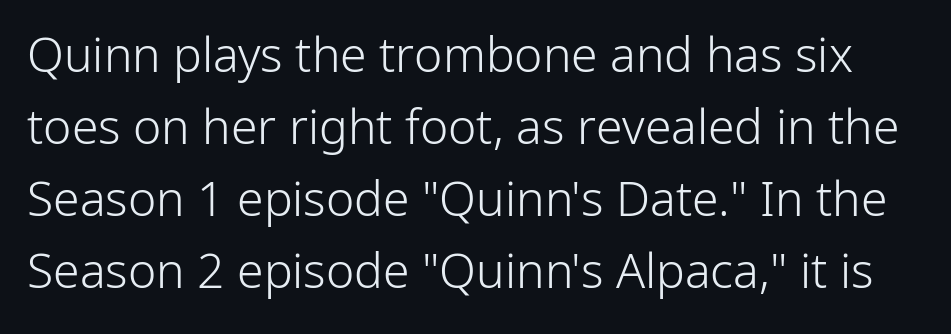
{"serif": "no", "italic": "no", "bold": "no", "weight": "light", "width": "normal", "stroke_contrast": "low", "x_height": "medium", "monospaced": "no", "underline": "no", "line_spacing": "normal", "line_spacing_ratio": 1.5, "letter_spacing": "normal", "letter_spacing_em": 0.0, "glyph_px": 48}
